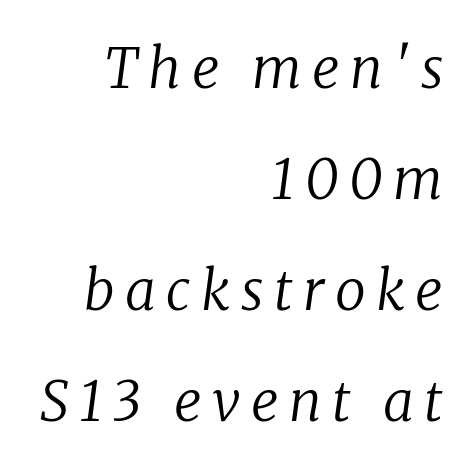
The image shows 55 px regular-weight serif type, italic (leaning right); set right-aligned, loose line spacing (2.02x), not underlined; low stroke contrast and a medium x-height.
